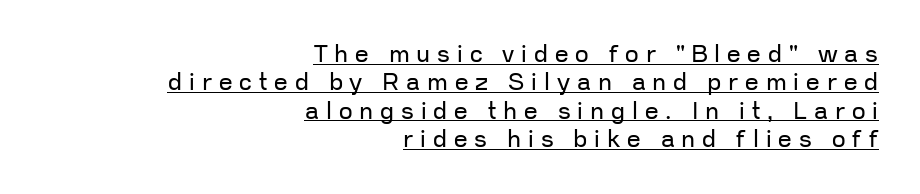
{"italic": "no", "bold": "no", "underline": "yes", "align": "right", "line_spacing_ratio": 1.18, "letter_spacing": "wide", "letter_spacing_em": 0.29, "glyph_px": 24}
